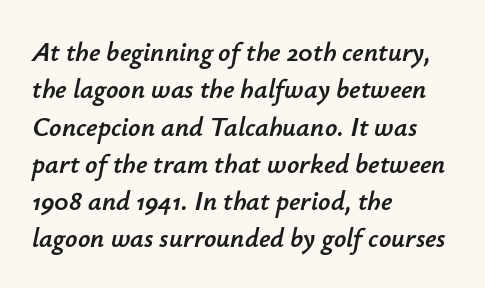
The image shows 27 px text type, italic (leaning right); set left-aligned, normal line spacing (1.38x), normal letter spacing, not underlined.
